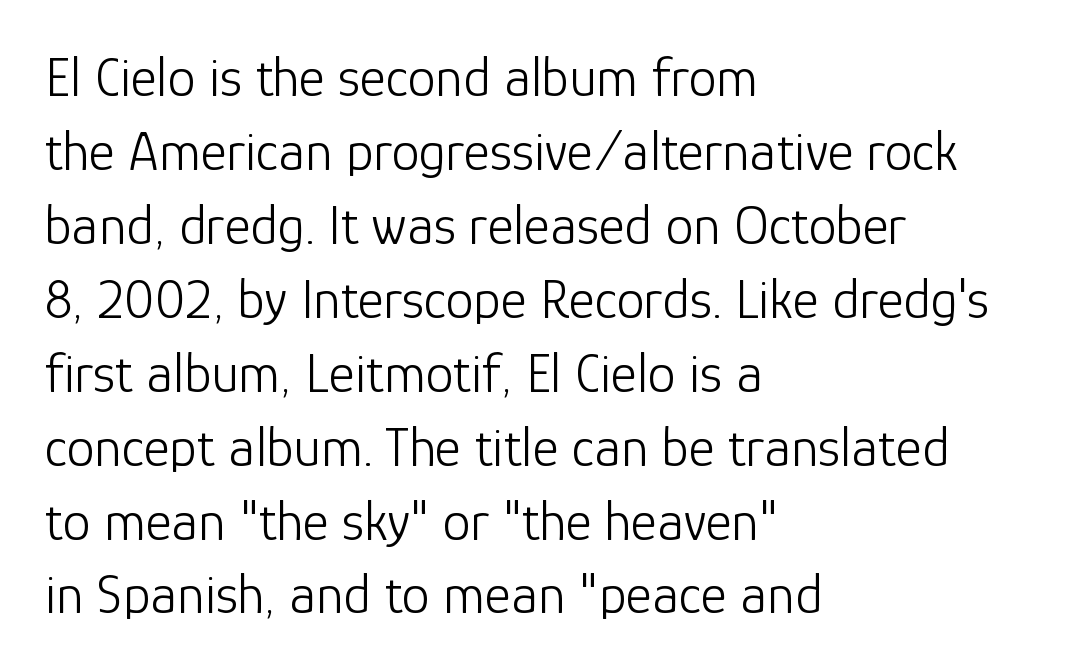
{"serif": "no", "italic": "no", "bold": "no", "weight": "light", "width": "normal", "stroke_contrast": "low", "x_height": "medium", "monospaced": "no", "underline": "no", "align": "left", "line_spacing": "normal", "line_spacing_ratio": 1.32, "letter_spacing": "normal", "letter_spacing_em": 0.0, "glyph_px": 56}
